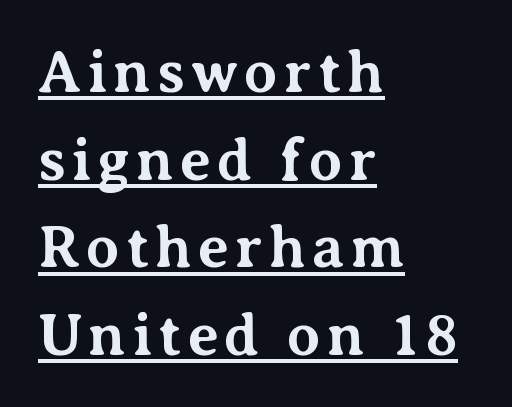
Q: Is the text bold? A: Yes.
Q: Is the text italic (slanted)? A: No, it is upright.
Q: Is the typeface a serif or a sans-serif typeface? A: Serif.
Q: Is the text underlined? A: Yes.
Q: How is the paragraph aligned? A: Left-aligned.
Q: Is the spacing between lines tight, normal or loose? A: Normal.
Q: Width (condensed, normal, or wide)? A: Normal.
Q: Stroke contrast? A: Medium.
Q: x-height? A: Medium.
Q: Monospaced? A: No.
